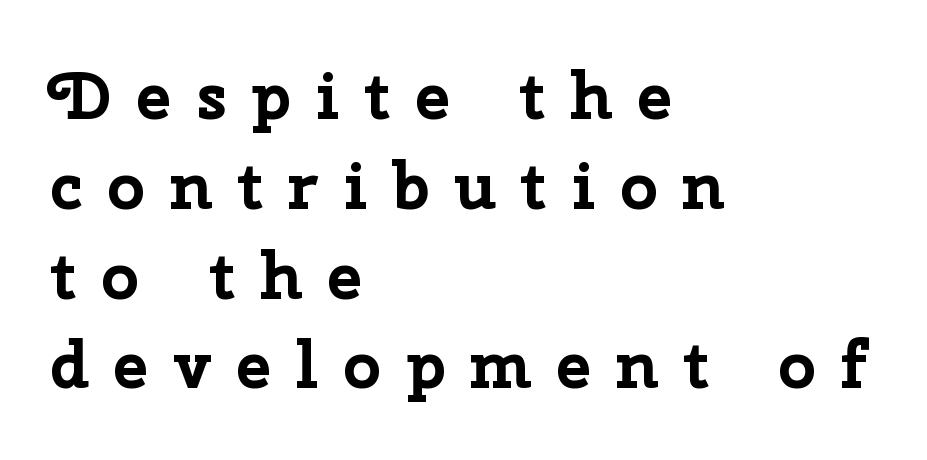
The image shows 67 px bold sans-serif type, upright; set left-aligned, normal line spacing (1.34x), unusually wide letter spacing (+0.36 em), not underlined; low stroke contrast and a medium x-height.
